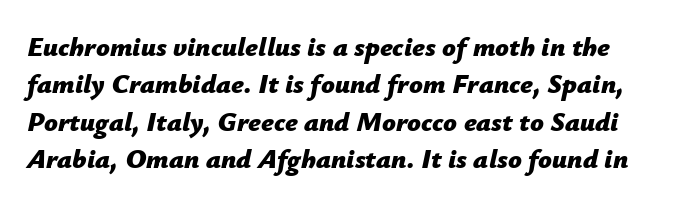
Q: Is the text bold? A: Yes.
Q: Is the text italic (slanted)? A: Yes, it leans right by about 12 degrees.
Q: Is the text underlined? A: No.
Q: Is the spacing between letters normal or unusually wide? A: Normal.
Q: Is the spacing between lines tight, normal or loose? A: Normal.
